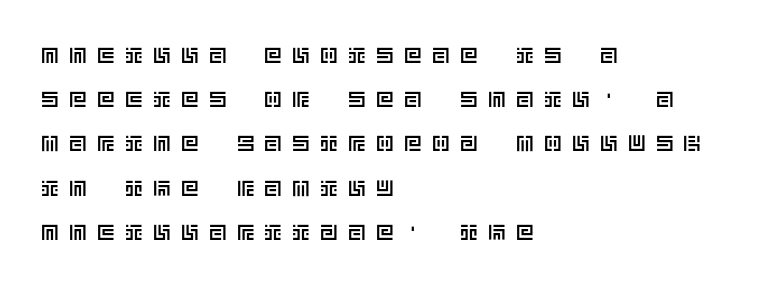
The image shows 22 px text type, upright; set left-aligned, loose line spacing (2.01x), unusually wide letter spacing (+0.47 em), not underlined.
